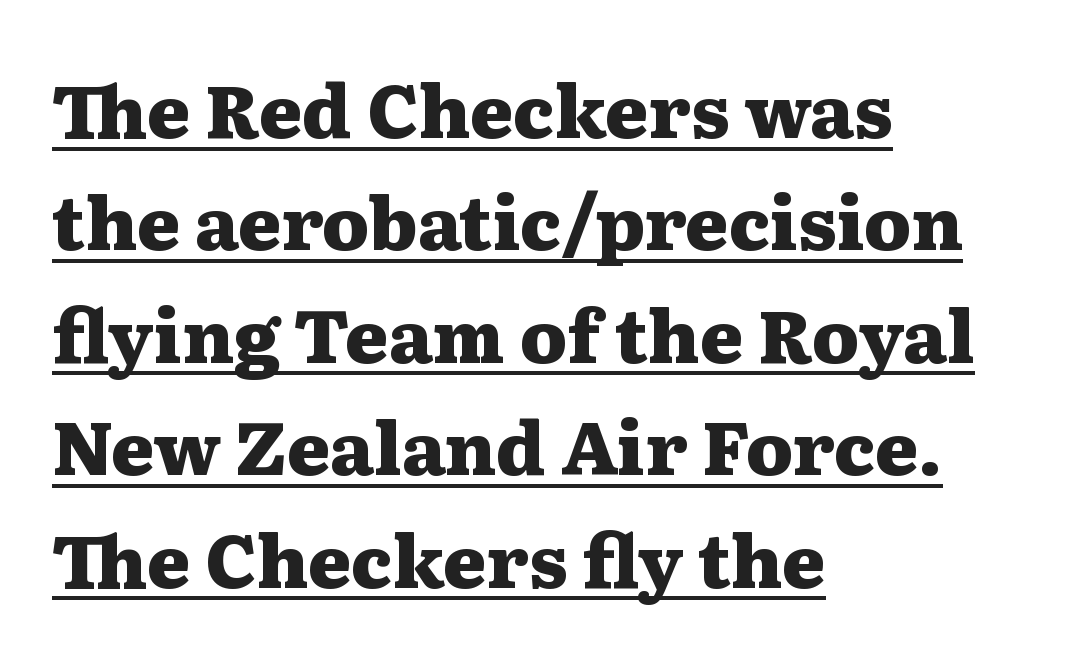
Think of a printed novel: that variable character pitch is what you see here. Bold? Absolutely — the strokes are thick and heavy. Line starts are locked; line ends wander. Does a line run under the words? Yes, clearly. Vertical strokes here are truly vertical. To sum up the face: it has serifs.
